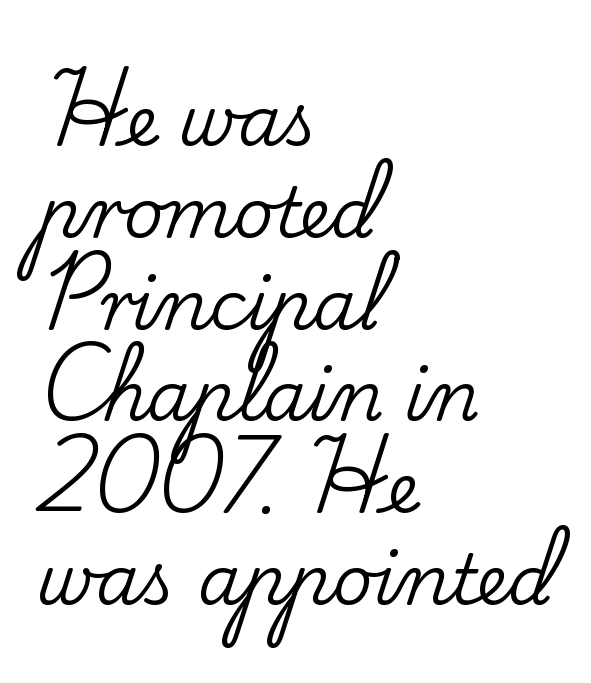
Look at the tracking — it's just the regular setting, nothing added. A typesetter would call this proportional, since set widths differ per character. This rendering uses left alignment, leaving the right contour irregular. Does the type have serifs? Yes, each stem ends in a small foot.
